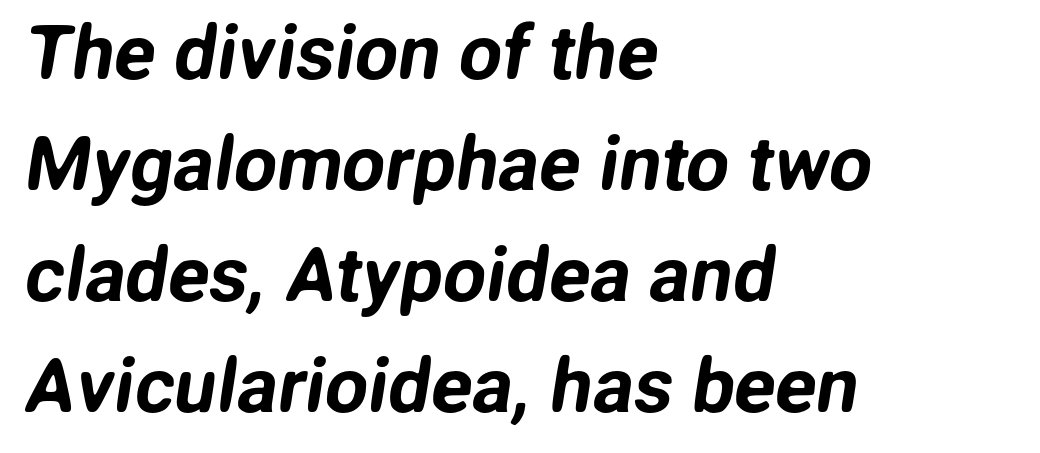
{"serif": "no", "width": "normal", "stroke_contrast": "low", "x_height": "medium", "monospaced": "no", "underline": "no", "align": "left", "line_spacing": "normal", "line_spacing_ratio": 1.46, "letter_spacing": "normal", "letter_spacing_em": 0.0, "glyph_px": 76}
